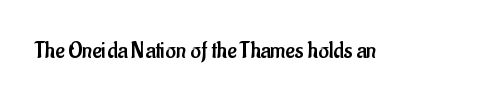
Q: Is the text bold? A: No.
Q: Is the text italic (slanted)? A: No, it is upright.
Q: Is the text underlined? A: No.
Q: Is the spacing between letters normal or unusually wide? A: Normal.
